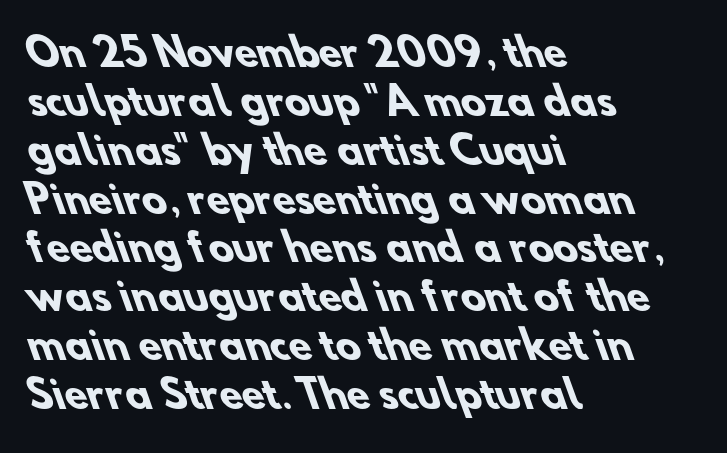
{"serif": "no", "bold": "yes", "weight": "heavy", "width": "normal", "stroke_contrast": "low", "x_height": "small", "monospaced": "no", "underline": "no", "align": "left", "line_spacing": "normal", "line_spacing_ratio": 1.32, "letter_spacing": "normal", "letter_spacing_em": 0.0, "glyph_px": 37}
